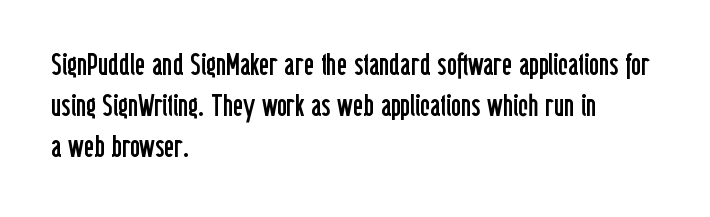
The image shows 31 px regular-weight, condensed sans-serif type, upright; set left-aligned, normal line spacing (1.33x), normal letter spacing, not underlined; low stroke contrast and a medium x-height.
